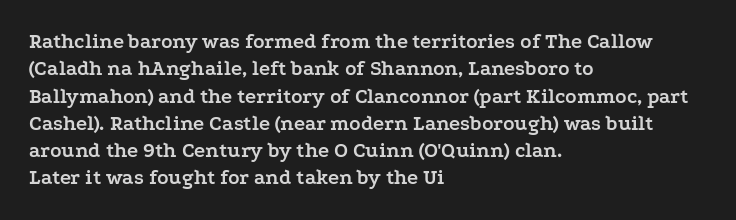
Q: Is the text bold? A: Yes.
Q: Is the text italic (slanted)? A: No, it is upright.
Q: Is the text underlined? A: No.
Q: How is the paragraph aligned? A: Left-aligned.
Q: Is the spacing between letters normal or unusually wide? A: Normal.
Q: Is the spacing between lines tight, normal or loose? A: Normal.
